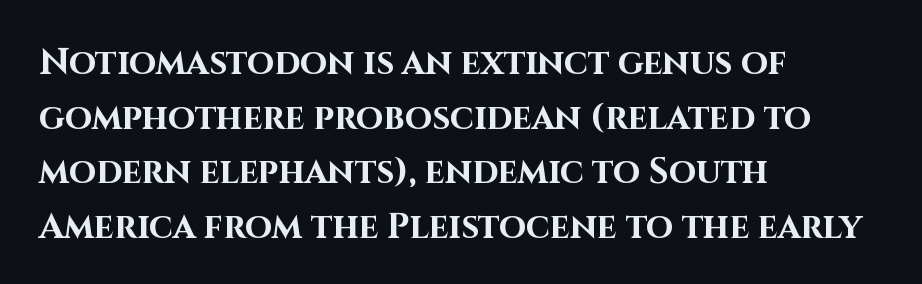
The image shows 35 px bold sans-serif type, upright; set left-aligned, normal line spacing (1.56x), normal letter spacing, not underlined; high stroke contrast and a large x-height.
